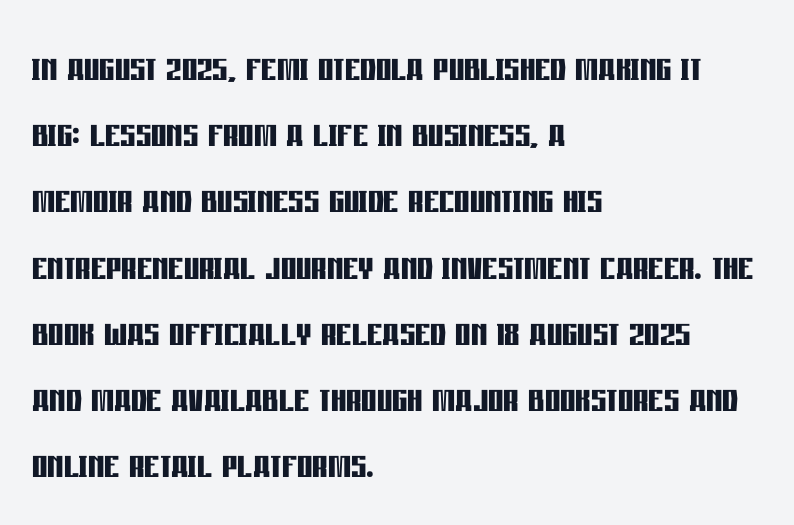
The image shows 48 px semibold, condensed sans-serif type, upright; set left-aligned, normal line spacing (1.38x), normal letter spacing, not underlined; low stroke contrast and a large x-height.
